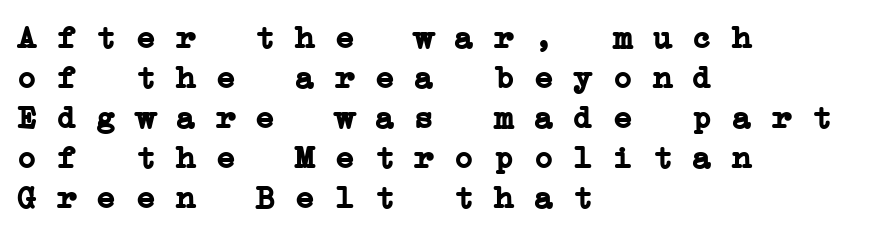
These lines keep a tight, regular rhythm from letter to letter. Type without underlining. Examine the stroke ends and you'll spot serifs. In terms of weight, the rendering is a true, heavy bold. The lines are quadded left.
